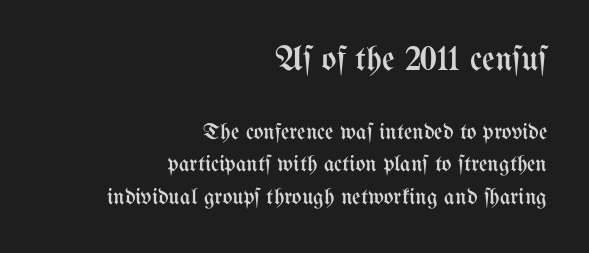
{"italic": "no", "bold": "no", "weight": "regular", "width": "condensed", "stroke_contrast": "medium", "x_height": "medium", "monospaced": "no", "underline": "no", "align": "right", "line_spacing": "normal", "line_spacing_ratio": 1.42, "letter_spacing": "normal", "letter_spacing_em": 0.0, "larger_block": "first", "size_ratio": 1.52, "glyph_px": 35}
